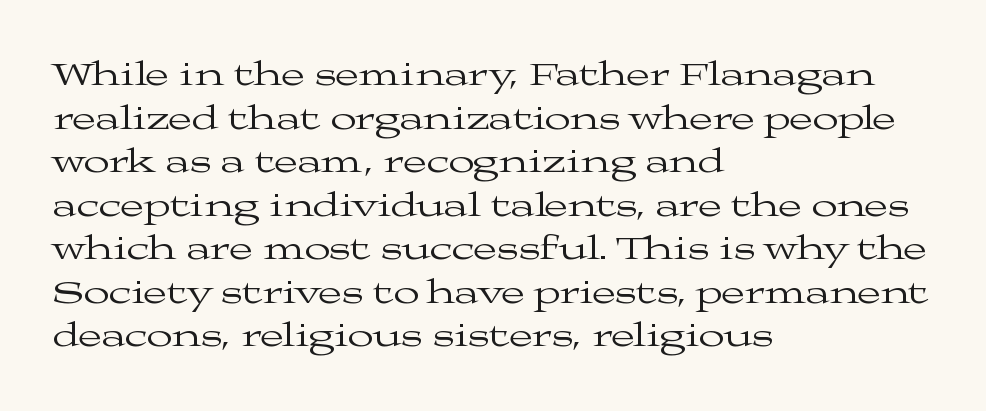
Nope, not italic — everything's standing straight. This is serif lettering, the kind often seen in printed books. The glyphs are unaccompanied by any horizontal stroke below them. Varying glyph widths throughout — classic text-font behaviour.
